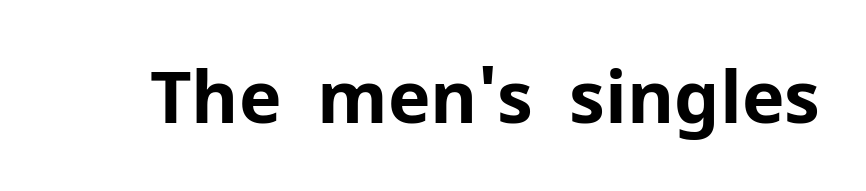
{"serif": "no", "italic": "no", "bold": "yes", "weight": "bold", "width": "normal", "stroke_contrast": "low", "x_height": "medium", "monospaced": "no", "underline": "no", "letter_spacing": "normal", "letter_spacing_em": 0.0, "glyph_px": 72}
